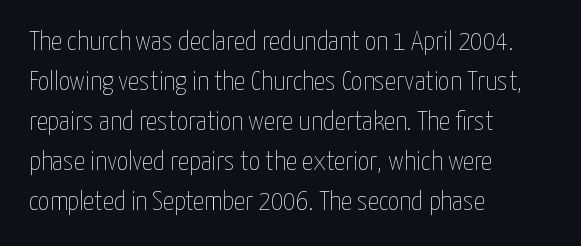
Q: Is the text bold? A: No.
Q: Is the text italic (slanted)? A: No, it is upright.
Q: Is the text underlined? A: No.
Q: How is the paragraph aligned? A: Left-aligned.
Q: Is the spacing between letters normal or unusually wide? A: Normal.
Q: Is the spacing between lines tight, normal or loose? A: Normal.
Q: Width (condensed, normal, or wide)? A: Condensed.
Q: Stroke contrast? A: Low.
Q: x-height? A: Medium.
Q: Monospaced? A: No.
